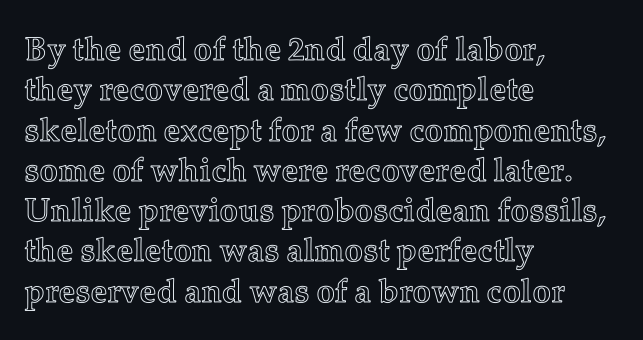
Q: Is the text italic (slanted)? A: No, it is upright.
Q: Is the text underlined? A: No.
Q: How is the paragraph aligned? A: Left-aligned.
Q: Is the spacing between letters normal or unusually wide? A: Normal.
Q: Width (condensed, normal, or wide)? A: Normal.
Q: x-height? A: Medium.
Q: Monospaced? A: No.
